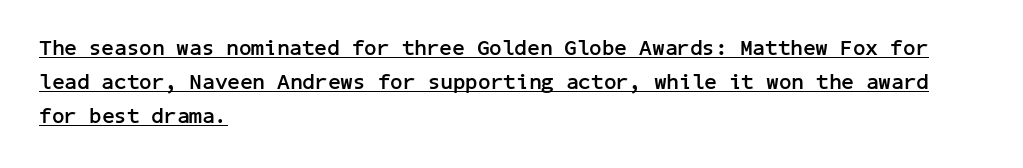
The compositor pushed each line to the left boundary. Descenders here cross a horizontal rule under the line. A typesetter would call this zero additional tracking. Summary of weight: heavy, a full bold. Upright lettering throughout. What's the leading like? Ordinary, nothing unusual.
